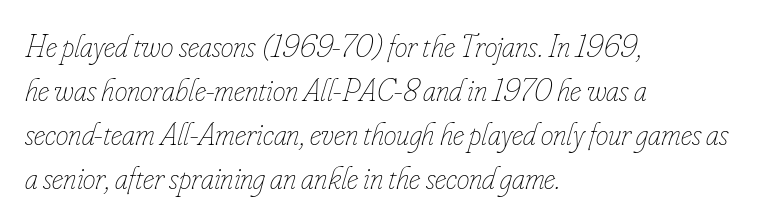
{"italic": "yes", "lean": "right", "slant_degrees": 16, "bold": "no", "weight": "thin", "width": "condensed", "stroke_contrast": "low", "x_height": "small", "monospaced": "no", "underline": "no", "align": "left", "line_spacing": "normal", "line_spacing_ratio": 1.37, "letter_spacing": "normal", "letter_spacing_em": 0.0, "glyph_px": 32}
